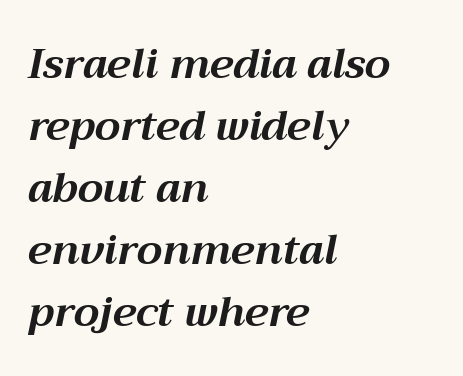
The passage shown stacks its lines at a standard gap. Any mark beneath the type? The region is blank. All the whitespace from short lines collects on the right. Emphasis-style slanted type is in use. This sample has the flowing, uneven cadence of proportional lettering.
